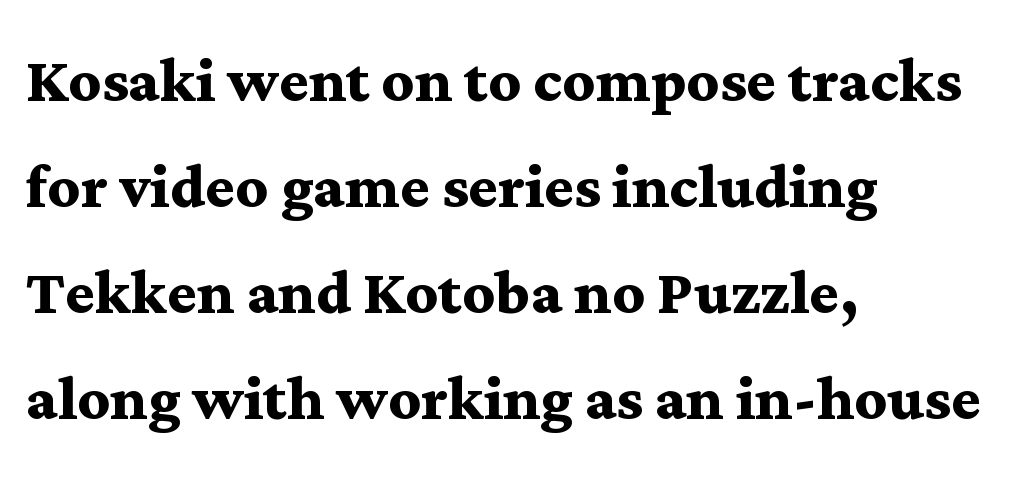
The image shows 79 px semibold, wide serif type, upright; set left-aligned, normal line spacing (1.34x), normal letter spacing, not underlined; medium stroke contrast and a medium x-height.
